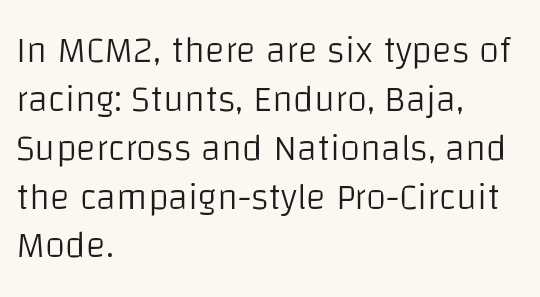
Q: Is the text bold? A: No.
Q: Is the text italic (slanted)? A: No, it is upright.
Q: Is the typeface a serif or a sans-serif typeface? A: Sans-serif.
Q: Is the text underlined? A: No.
Q: How is the paragraph aligned? A: Left-aligned.
Q: Is the spacing between letters normal or unusually wide? A: Normal.
Q: Is the spacing between lines tight, normal or loose? A: Normal.
Q: Width (condensed, normal, or wide)? A: Normal.
Q: Stroke contrast? A: Low.
Q: x-height? A: Large.
Q: Monospaced? A: No.
